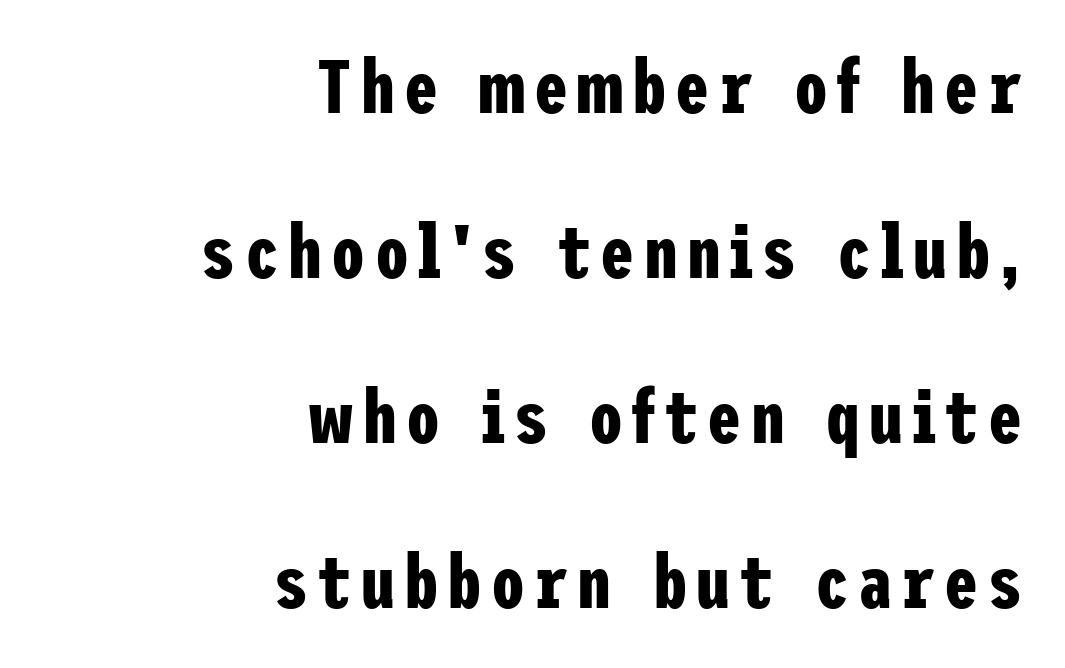
Q: Is the text bold? A: Yes.
Q: Is the text italic (slanted)? A: No, it is upright.
Q: Is the typeface a serif or a sans-serif typeface? A: Sans-serif.
Q: Is the text underlined? A: No.
Q: How is the paragraph aligned? A: Right-aligned.
Q: Is the spacing between lines tight, normal or loose? A: Loose.
Q: Width (condensed, normal, or wide)? A: Condensed.
Q: Stroke contrast? A: Low.
Q: x-height? A: Medium.
